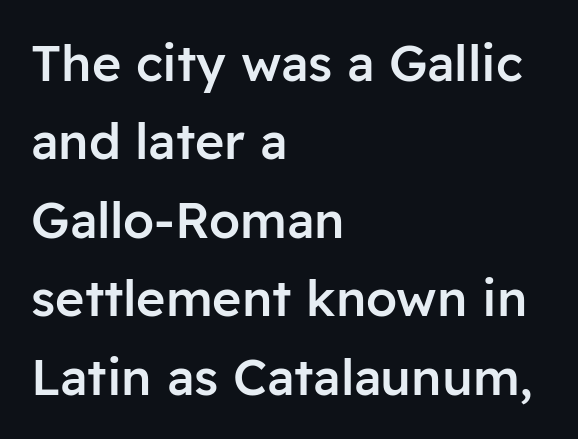
The image shows 50 px semibold sans-serif type, upright; set left-aligned, normal line spacing (1.57x), normal letter spacing, not underlined; low stroke contrast and a medium x-height.
